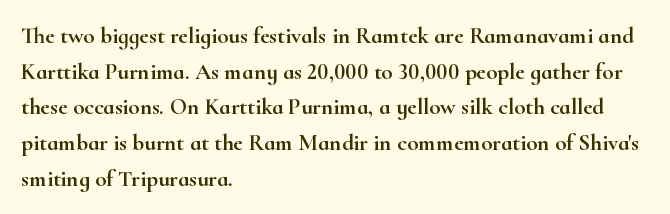
Every row of glyphs begins at an identical x-position on the left. The passage shown has conventional tracking throughout. A typesetter would mark this as roman, not italic. Letters rest on an invisible, unmarked baseline. In terms of leading, this rendering sits right in the middle.
